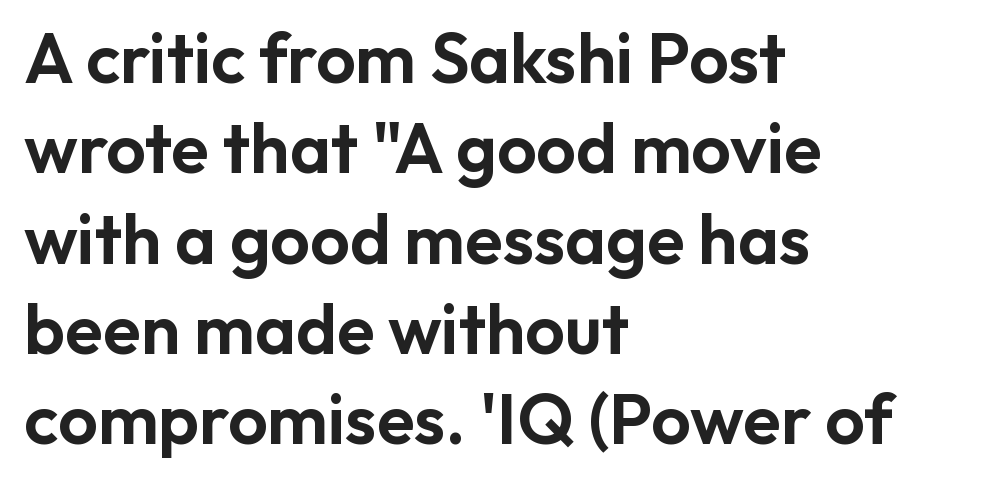
Q: Is the text italic (slanted)? A: No, it is upright.
Q: Is the typeface a serif or a sans-serif typeface? A: Sans-serif.
Q: Is the text underlined? A: No.
Q: How is the paragraph aligned? A: Left-aligned.
Q: Is the spacing between letters normal or unusually wide? A: Normal.
Q: Is the spacing between lines tight, normal or loose? A: Normal.
Q: Width (condensed, normal, or wide)? A: Normal.
Q: Stroke contrast? A: Low.
Q: x-height? A: Medium.
Q: Monospaced? A: No.
